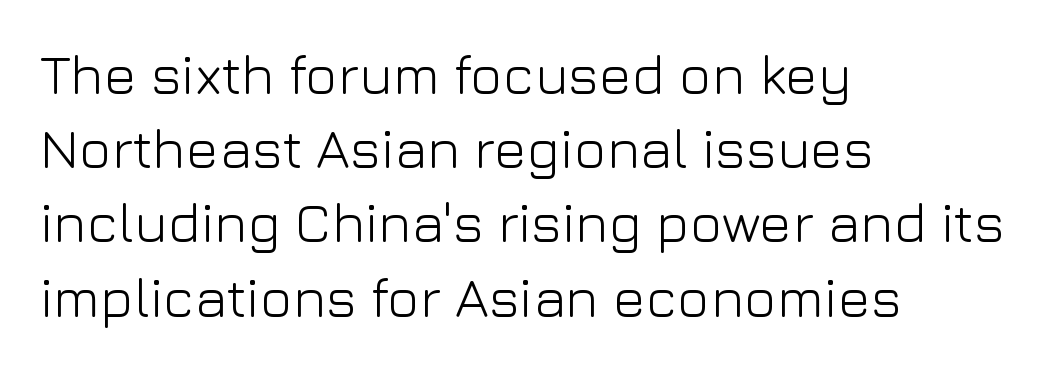
The image shows 55 px light sans-serif type, upright; set left-aligned, normal line spacing (1.35x), normal letter spacing, not underlined; low stroke contrast and a medium x-height.
